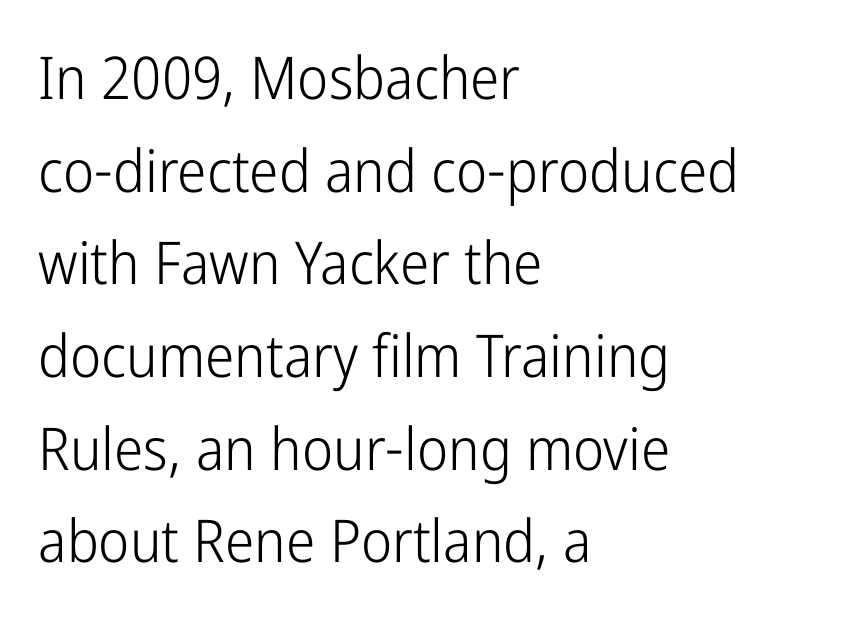
Letterform terminals end flat and unadorned throughout the passage. Stroke mass is kept to a normal reading level or below. Whoever set this chose a conventional vertical rhythm. Where is the straight margin? On the left.
